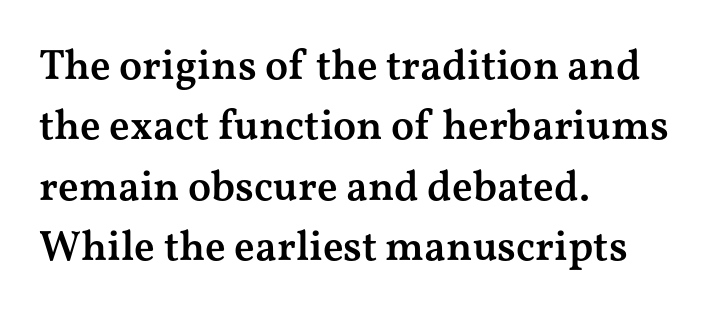
Underline: absent. A typesetter would call this zero additional tracking. The font family rendered here belongs to the serif group. Strokes here are thickened, but only to semibold level. You could not count columns in this text — the font is proportionally spaced.
